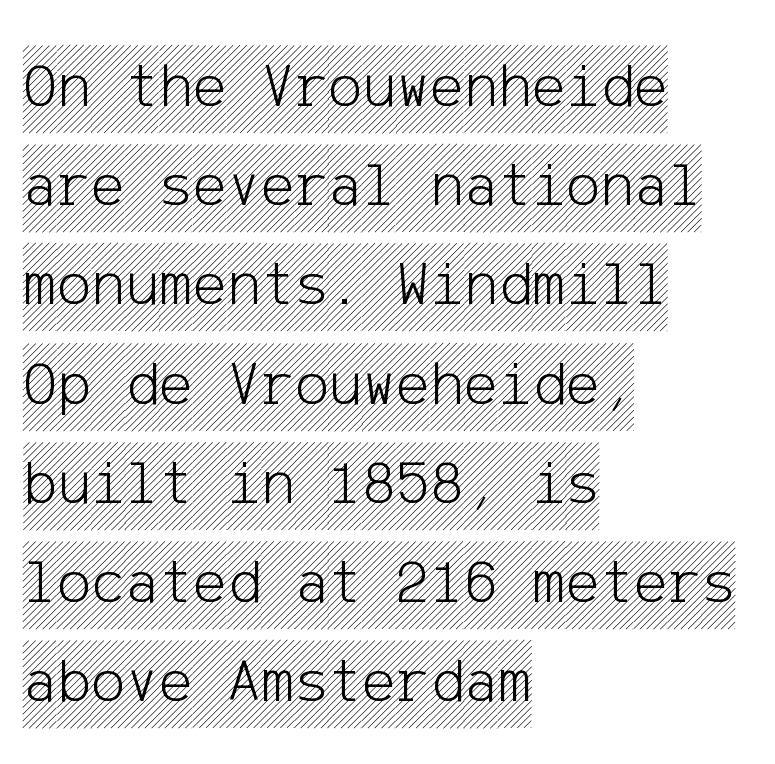
{"italic": "no", "width": "condensed", "x_height": "large", "underline": "no", "align": "left", "line_spacing": "normal", "line_spacing_ratio": 1.55, "letter_spacing": "normal", "letter_spacing_em": 0.0, "glyph_px": 64}
